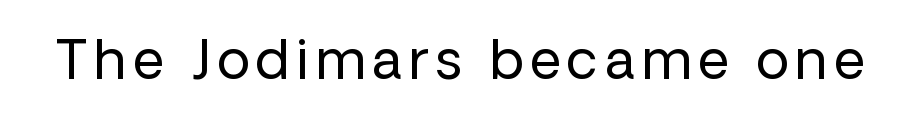
Q: Is the text bold? A: No.
Q: Is the text italic (slanted)? A: No, it is upright.
Q: Is the typeface a serif or a sans-serif typeface? A: Sans-serif.
Q: Is the text underlined? A: No.
Q: Width (condensed, normal, or wide)? A: Normal.
Q: Stroke contrast? A: Low.
Q: x-height? A: Medium.
Q: Monospaced? A: No.
